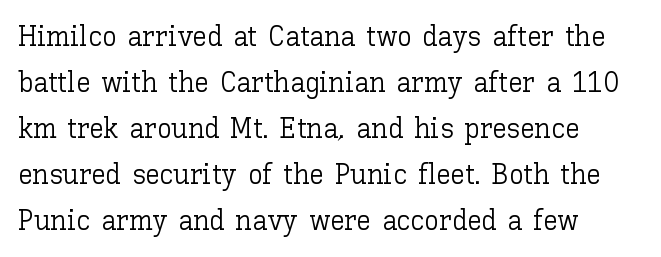
Q: Is the text bold? A: No.
Q: Is the text italic (slanted)? A: No, it is upright.
Q: Is the text underlined? A: No.
Q: How is the paragraph aligned? A: Left-aligned.
Q: Is the spacing between letters normal or unusually wide? A: Normal.
Q: Is the spacing between lines tight, normal or loose? A: Normal.
Q: Width (condensed, normal, or wide)? A: Normal.
Q: Stroke contrast? A: Low.
Q: x-height? A: Medium.
Q: Monospaced? A: No.
